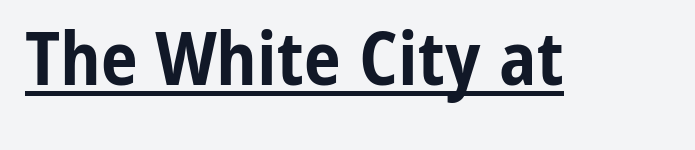
The horizontal fit of the characters is conventional and even. Spacing verdict: proportional, widths tailored to each character. Every character sits straight up, as roman type does. Underlined type. Are there feet on the stems? There aren't — it's a sans. Plenty of ink on the page — the face is bold.
